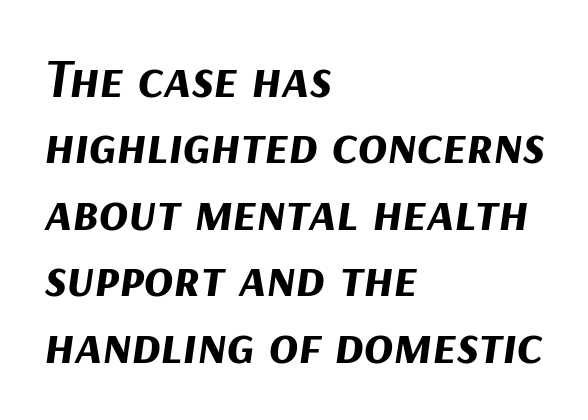
The text block is weighted toward the left margin, trailing off unevenly rightward. The face used here has a pronounced slope to its letters. Note the varied advance widths — an 'i' is clearly narrower than an 'm'. Compared with typical body copy, the letter spacing here is the same. Does the weight exceed regular? Yes, all the way to bold. A bare baseline throughout the passage.
